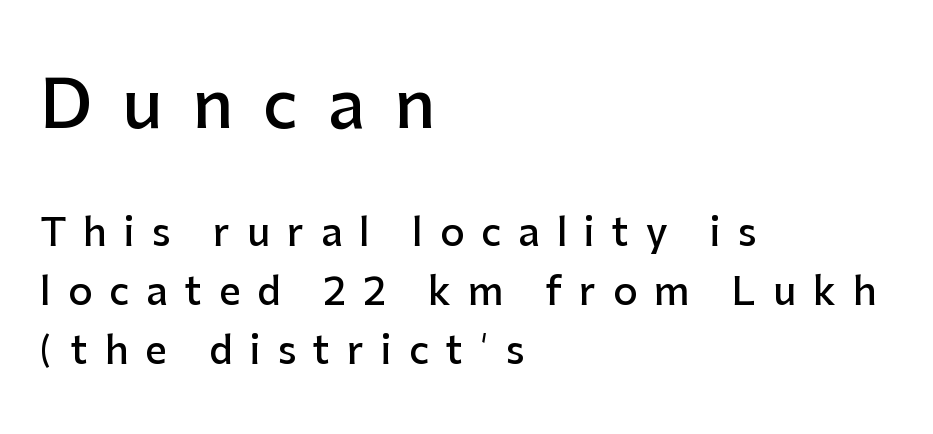
Q: Is the text bold? A: Semi-bold.
Q: Is the text italic (slanted)? A: No, it is upright.
Q: Is the typeface a serif or a sans-serif typeface? A: Sans-serif.
Q: Is the text underlined? A: No.
Q: How is the paragraph aligned? A: Left-aligned.
Q: Is the spacing between letters normal or unusually wide? A: Unusually wide.
Q: Is the spacing between lines tight, normal or loose? A: Normal.
Q: Which block of text is set in a larger size, the first (top) or the second (bottom)? A: The first (top) one.
Q: Width (condensed, normal, or wide)? A: Normal.
Q: Stroke contrast? A: Low.
Q: x-height? A: Medium.
Q: Monospaced? A: No.
